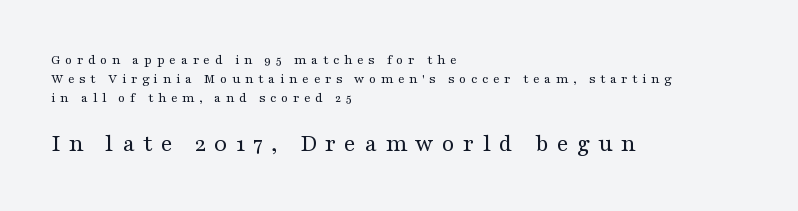
The image shows 25 px text type, upright; set left-aligned, normal line spacing (1.36x), unusually wide letter spacing (+0.33 em), not underlined; the second (bottom) block is 1.79x larger.
